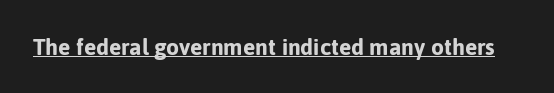
Q: Is the text bold? A: Yes.
Q: Is the text italic (slanted)? A: No, it is upright.
Q: Is the text underlined? A: Yes.
Q: Is the spacing between letters normal or unusually wide? A: Normal.
